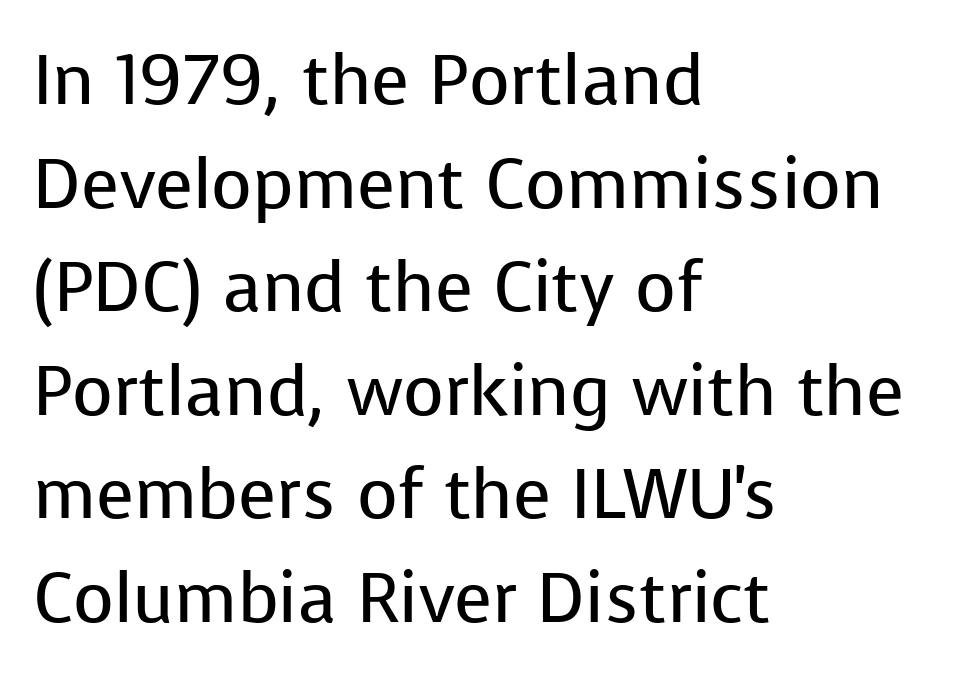
The image shows 70 px regular-weight sans-serif type, upright; set left-aligned, normal line spacing (1.48x), normal letter spacing, not underlined; low stroke contrast and a medium x-height.
